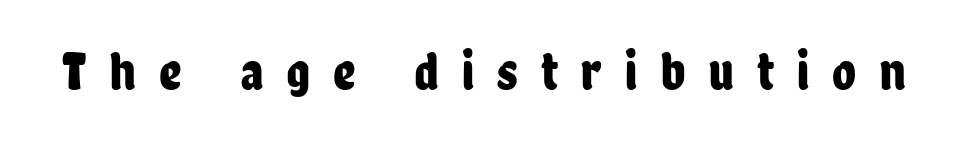
{"serif": "no", "italic": "no", "width": "condensed", "stroke_contrast": "low", "x_height": "medium", "monospaced": "no", "underline": "no", "letter_spacing": "wide", "letter_spacing_em": 0.42, "glyph_px": 55}
